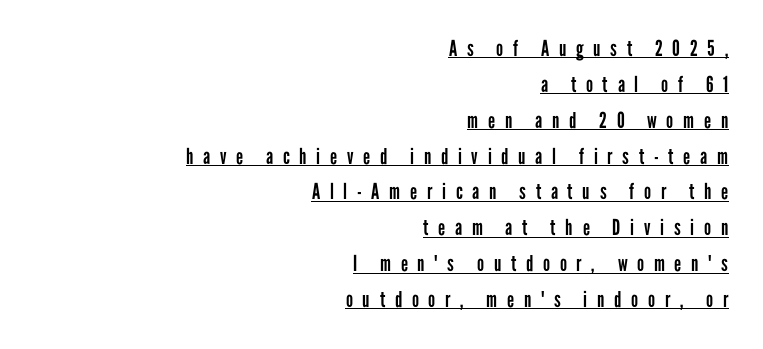
{"italic": "no", "bold": "no", "underline": "yes", "align": "right", "line_spacing": "normal", "line_spacing_ratio": 1.63, "letter_spacing": "wide", "letter_spacing_em": 0.44, "glyph_px": 22}
